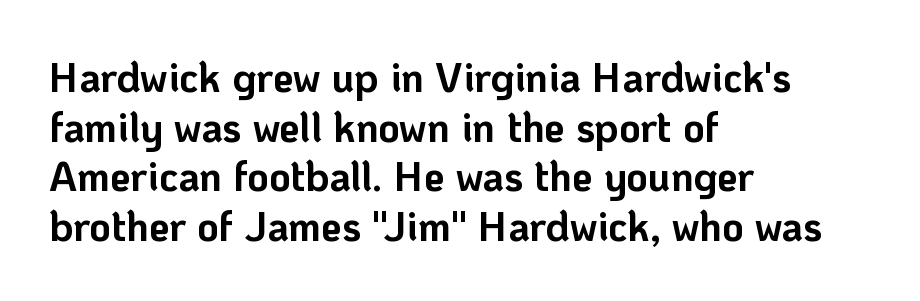
The image shows 41 px bold sans-serif type, upright; set left-aligned, line spacing 1.21x, normal letter spacing, not underlined; low stroke contrast and a medium x-height.
